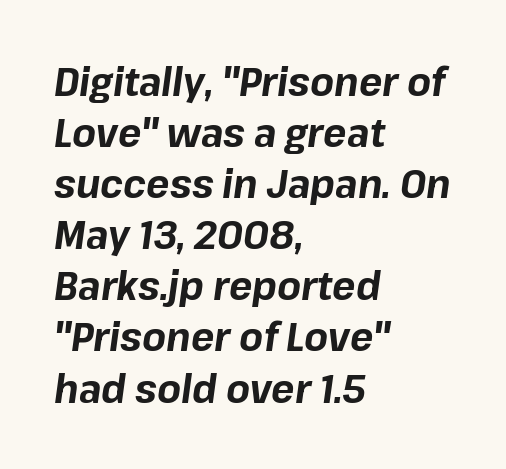
The image shows 39 px bold type, italic (leaning right); set left-aligned, normal line spacing (1.31x), normal letter spacing, not underlined; low stroke contrast and a medium x-height.
